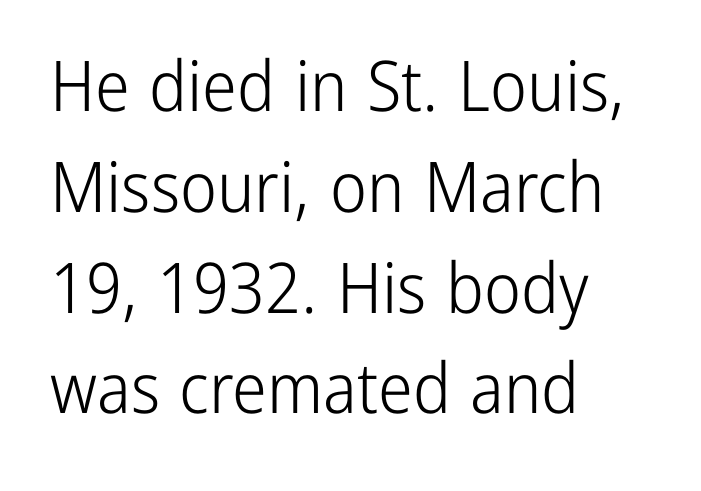
Q: Is the text bold? A: No.
Q: Is the text italic (slanted)? A: No, it is upright.
Q: Is the typeface a serif or a sans-serif typeface? A: Sans-serif.
Q: Is the text underlined? A: No.
Q: How is the paragraph aligned? A: Left-aligned.
Q: Is the spacing between letters normal or unusually wide? A: Normal.
Q: Is the spacing between lines tight, normal or loose? A: Normal.
Q: Width (condensed, normal, or wide)? A: Condensed.
Q: Stroke contrast? A: Low.
Q: x-height? A: Medium.
Q: Monospaced? A: No.
